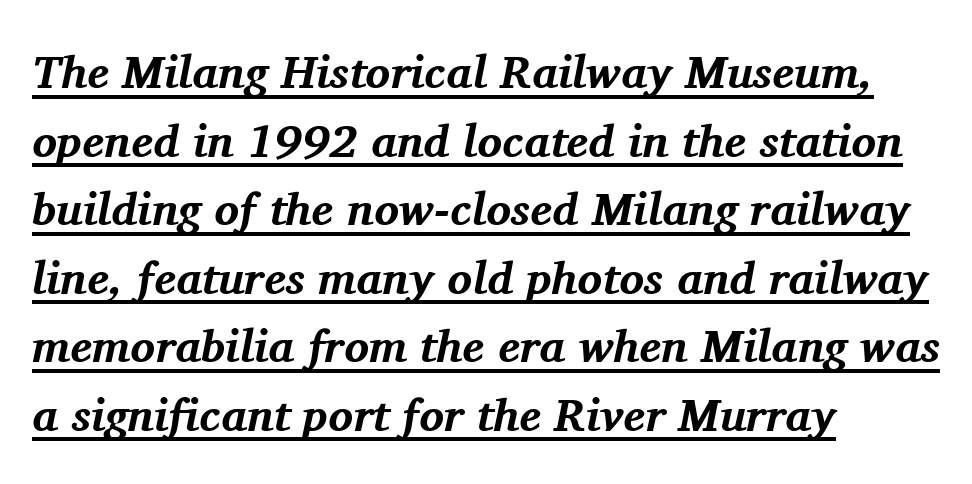
The image shows 46 px bold serif type, italic (leaning right); set left-aligned, normal line spacing (1.49x), normal letter spacing, underlined; medium stroke contrast and a medium x-height.
